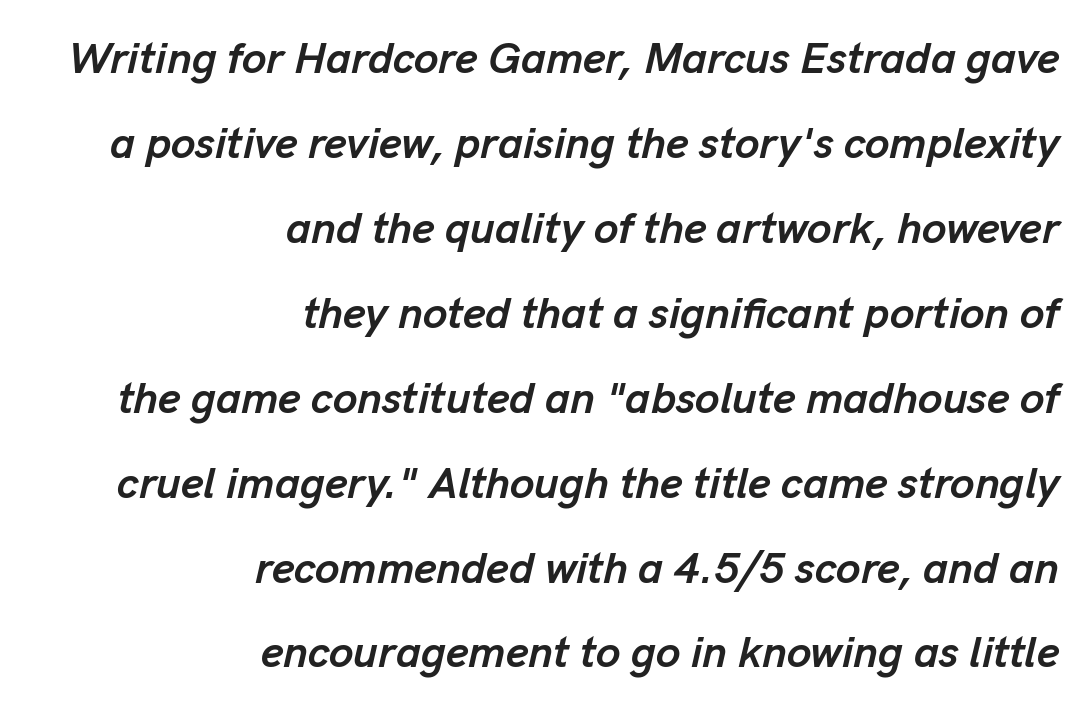
A dark, heavy texture on the line: the type is bold. Does the copy run flush right? Yes — the right margin is perfectly even. Nobody touched the tracking dial on this one. The passage shown is typed in a proportional face where columns would drift. The specimen omits any rule beneath the text block's lines. In terms of posture, this sample is oblique.
